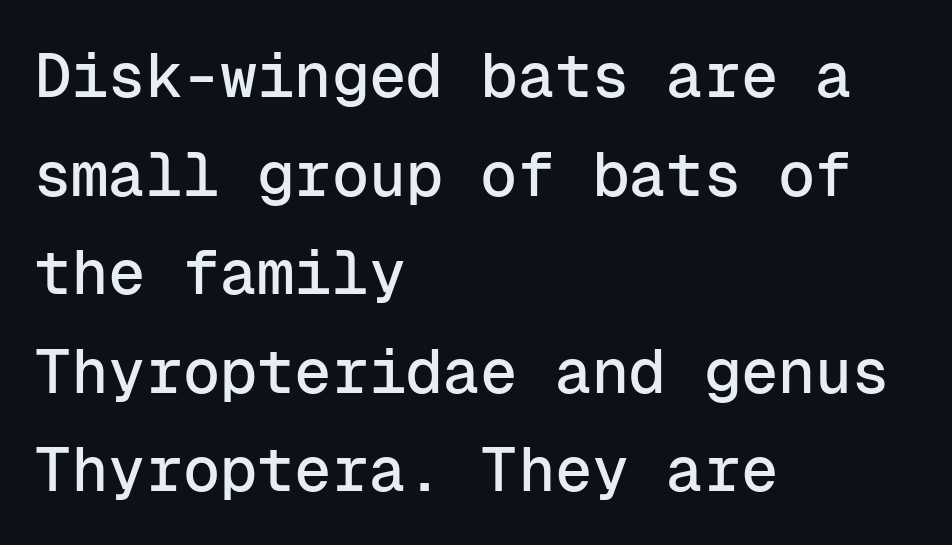
The face used here is monospaced, like something from a code editor. What stands out about the letter spacing? Nothing — it is the standard amount. Nobody drew a line under any word here. Regarding serifs, this sample does without them. Characters remain perfectly vertical along every line. Baseline-to-baseline distance is the conventional proportion of letter height.
